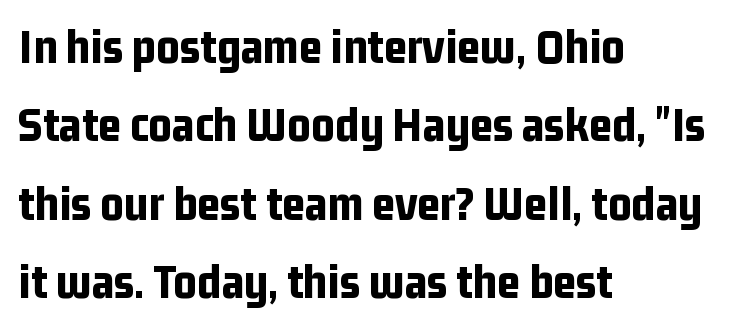
Q: Is the text bold? A: Yes.
Q: Is the text italic (slanted)? A: No, it is upright.
Q: Is the typeface a serif or a sans-serif typeface? A: Sans-serif.
Q: Is the text underlined? A: No.
Q: How is the paragraph aligned? A: Left-aligned.
Q: Is the spacing between letters normal or unusually wide? A: Normal.
Q: Is the spacing between lines tight, normal or loose? A: Normal.
Q: Width (condensed, normal, or wide)? A: Condensed.
Q: Stroke contrast? A: Low.
Q: x-height? A: Medium.
Q: Monospaced? A: No.
